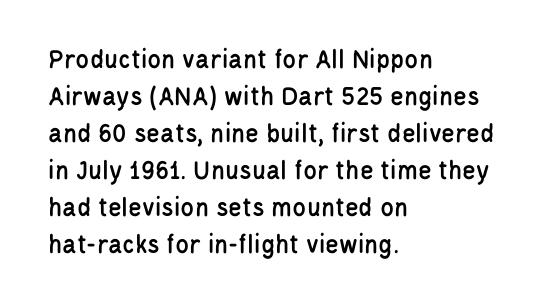
The type family on display is of the sans-serif kind. Honestly, the letter spacing is just normal — you wouldn't notice it. Is this a fixed-width face? No — the glyphs have proportional, varying widths. The glyphs are unaccompanied by any horizontal stroke below them. These lines are set flush left with a ragged right edge.
